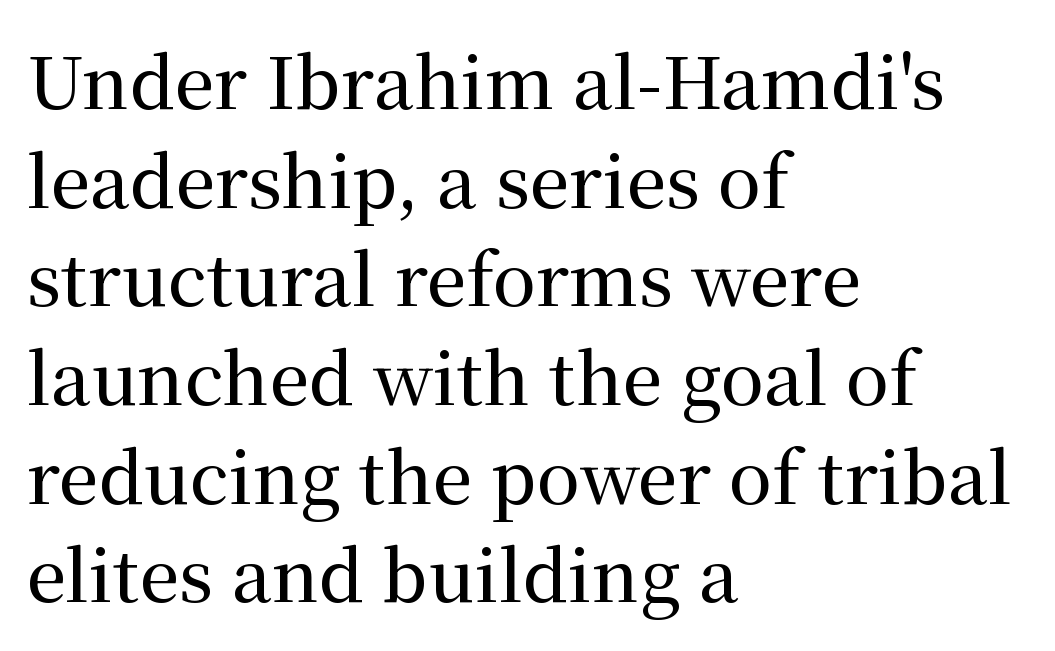
Q: Is the text italic (slanted)? A: No, it is upright.
Q: Is the typeface a serif or a sans-serif typeface? A: Serif.
Q: Is the text underlined? A: No.
Q: How is the paragraph aligned? A: Left-aligned.
Q: Is the spacing between letters normal or unusually wide? A: Normal.
Q: Is the spacing between lines tight, normal or loose? A: Normal.
Q: Width (condensed, normal, or wide)? A: Normal.
Q: Stroke contrast? A: Medium.
Q: x-height? A: Medium.
Q: Monospaced? A: No.
